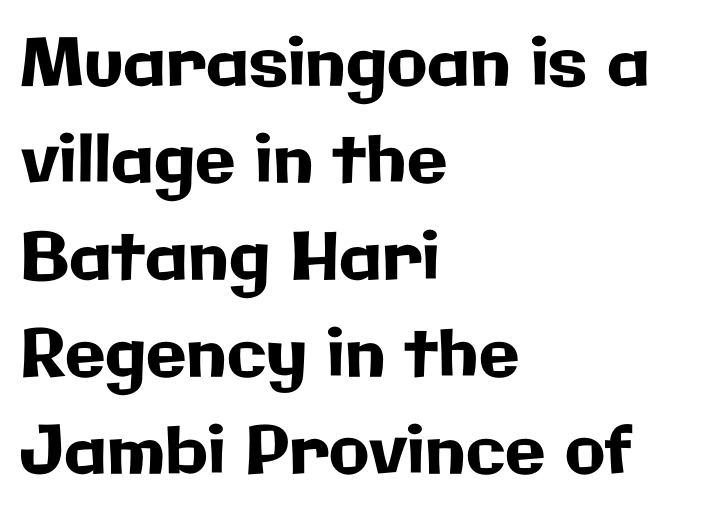
The horizontal fit of the characters is conventional and even. Horizontal bands of white between lines are of average thickness. Compared with a centered layout, this one pins lines to the left instead. I'd call this a sans setting — the letters go barefoot. Proportional: the letters do not fall into vertical columns. The letters stand straight up with perfectly vertical stems.
